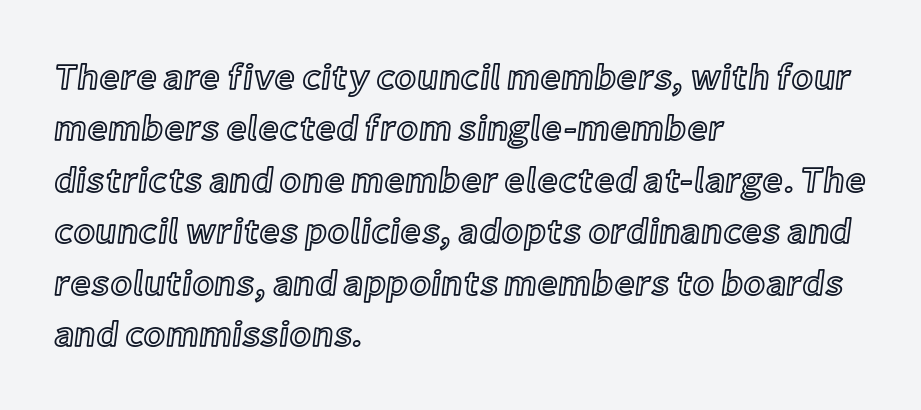
The image shows 36 px text type; set left-aligned, normal line spacing (1.43x), normal letter spacing, not underlined; a medium x-height.
